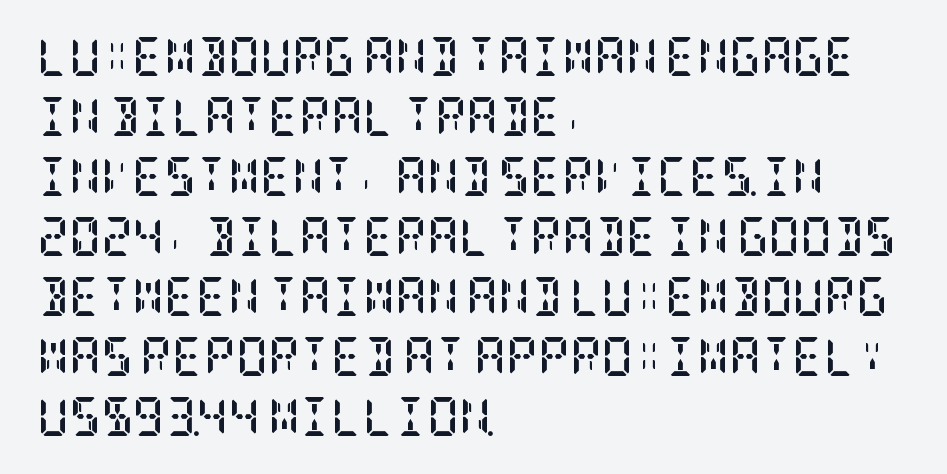
The image shows 39 px semibold, condensed serif type, upright; set left-aligned, normal line spacing (1.54x), normal letter spacing, not underlined; low stroke contrast and a large x-height.
